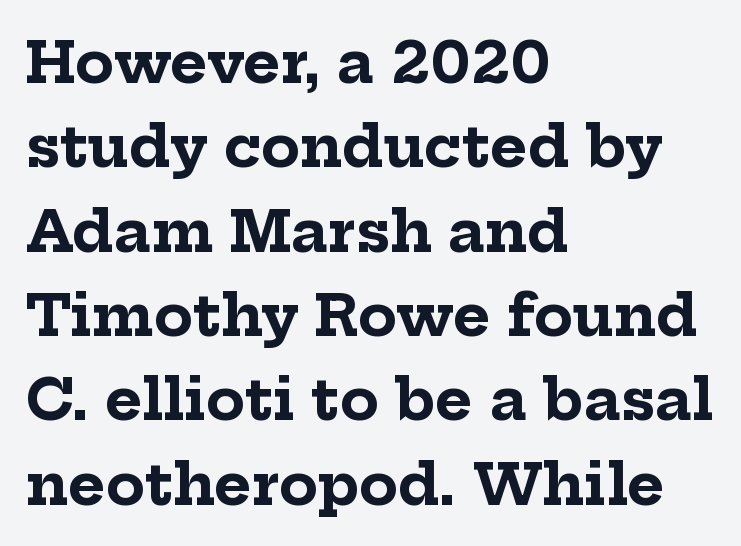
The image shows 57 px bold serif type, upright; set left-aligned, normal line spacing (1.48x), normal letter spacing, not underlined; low stroke contrast and a medium x-height.
